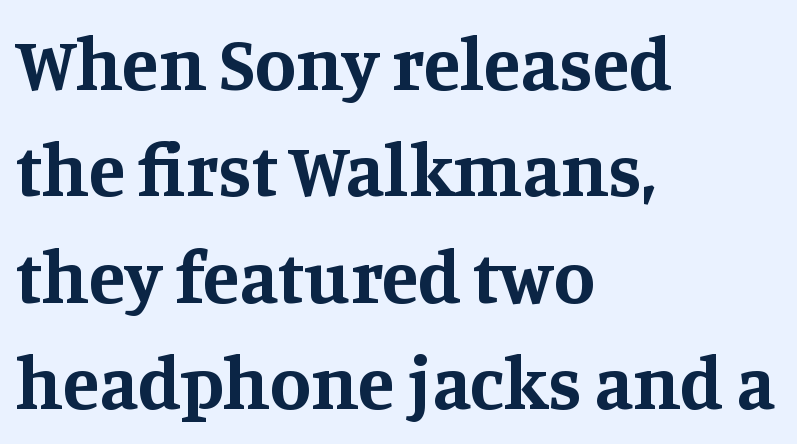
Q: Is the text bold? A: Yes.
Q: Is the text italic (slanted)? A: No, it is upright.
Q: Is the typeface a serif or a sans-serif typeface? A: Serif.
Q: Is the text underlined? A: No.
Q: How is the paragraph aligned? A: Left-aligned.
Q: Is the spacing between letters normal or unusually wide? A: Normal.
Q: Is the spacing between lines tight, normal or loose? A: Normal.
Q: Width (condensed, normal, or wide)? A: Normal.
Q: Stroke contrast? A: Medium.
Q: x-height? A: Large.
Q: Monospaced? A: No.
